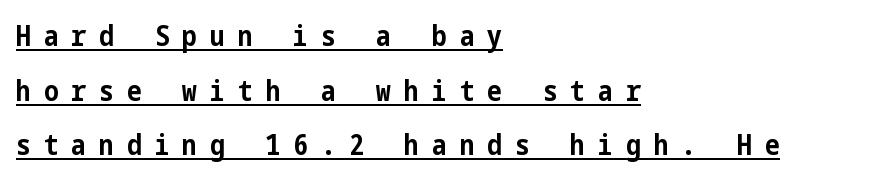
The ragged edge is on the right, which tells us the setting is flush left. There is plenty of visible air inserted between adjacent glyphs. Serifs: no, the terminals of the letterforms are clean. Baseline-to-baseline distance is far greater than the letter height. The words here are underlined.
